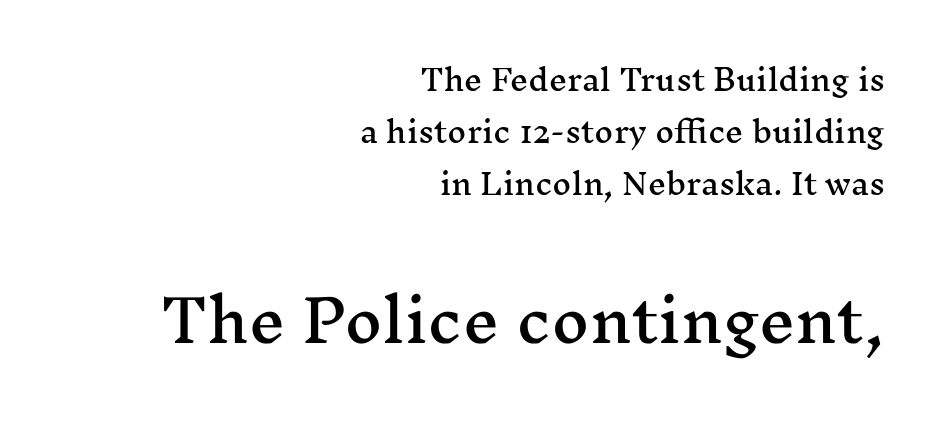
{"serif": "yes", "italic": "no", "width": "wide", "stroke_contrast": "medium", "x_height": "medium", "monospaced": "no", "underline": "no", "align": "right", "line_spacing_ratio": 1.8, "letter_spacing": "normal", "letter_spacing_em": 0.0, "larger_block": "second", "size_ratio": 2.0, "glyph_px": 58}
